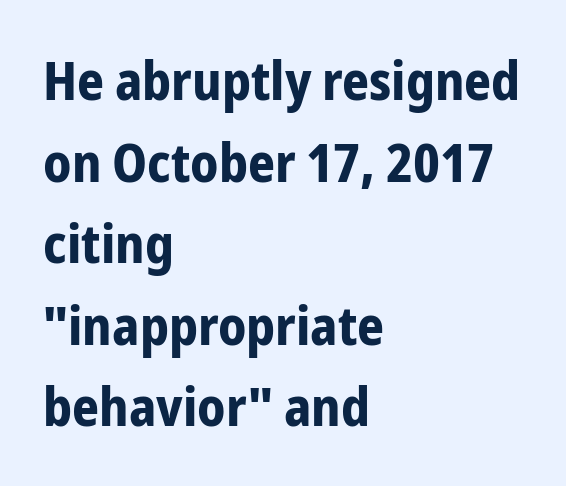
{"serif": "no", "italic": "no", "bold": "yes", "weight": "bold", "width": "condensed", "stroke_contrast": "low", "x_height": "medium", "monospaced": "no", "underline": "no", "align": "left", "line_spacing": "normal", "line_spacing_ratio": 1.54, "letter_spacing": "normal", "letter_spacing_em": 0.0, "glyph_px": 53}
